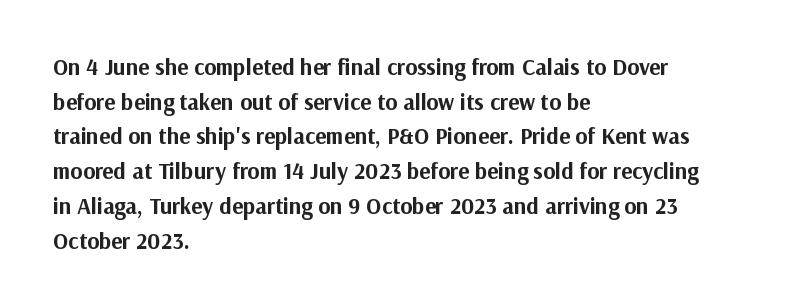
{"italic": "no", "bold": "yes", "underline": "no", "align": "left", "line_spacing": "normal", "line_spacing_ratio": 1.51, "letter_spacing": "normal", "letter_spacing_em": 0.0, "glyph_px": 23}
